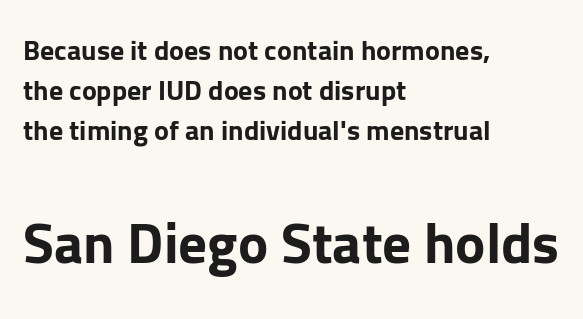
{"serif": "no", "italic": "no", "bold": "yes", "weight": "bold", "width": "normal", "stroke_contrast": "low", "x_height": "medium", "monospaced": "no", "underline": "no", "align": "left", "line_spacing": "normal", "line_spacing_ratio": 1.42, "letter_spacing": "normal", "letter_spacing_em": 0.0, "larger_block": "second", "size_ratio": 2.04, "glyph_px": 57}
